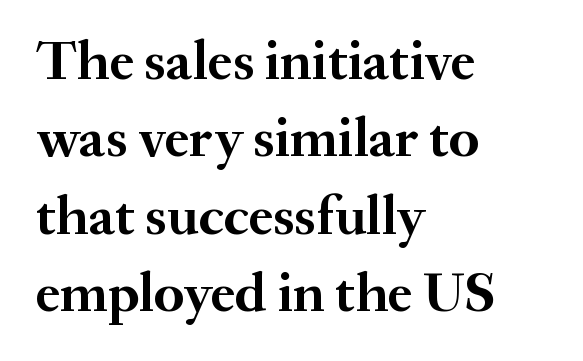
Q: Is the text bold? A: Yes.
Q: Is the text italic (slanted)? A: No, it is upright.
Q: Is the typeface a serif or a sans-serif typeface? A: Serif.
Q: Is the text underlined? A: No.
Q: How is the paragraph aligned? A: Left-aligned.
Q: Is the spacing between letters normal or unusually wide? A: Normal.
Q: Is the spacing between lines tight, normal or loose? A: Normal.
Q: Width (condensed, normal, or wide)? A: Normal.
Q: Stroke contrast? A: Medium.
Q: x-height? A: Small.
Q: Monospaced? A: No.
